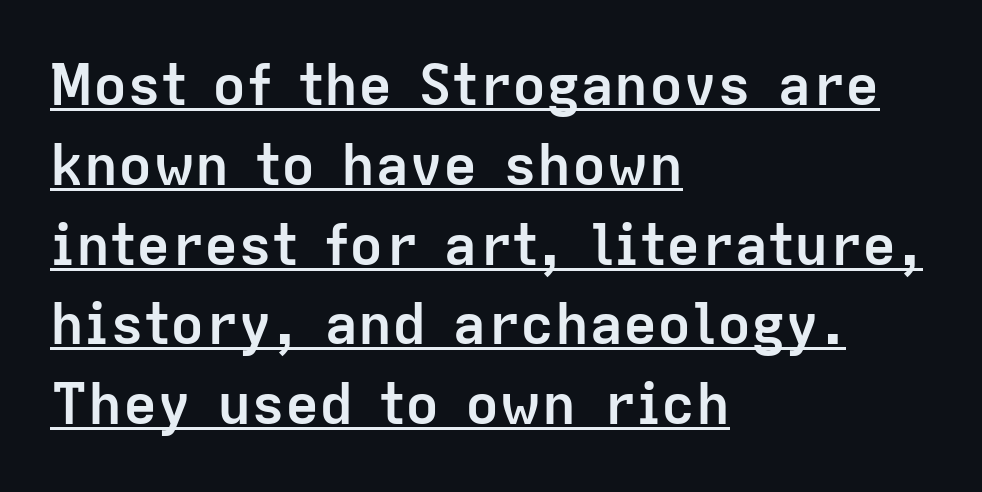
Each letter keeps its own natural width here, so spacing adapts to shape. Every word sits above its own underline. This rendering employs a face without finishing strokes, i.e., a sans-serif. Italic? Not at all — the glyphs are vertical. Compared with a centered layout, this one pins lines to the left instead. Heft: maximum for text — a bold.
